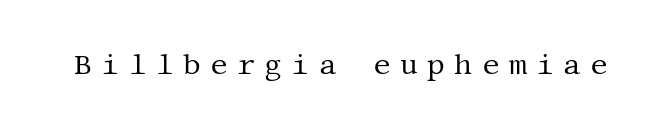
The image shows 28 px regular-weight serif type, upright; set unusually wide letter spacing (+0.33 em), not underlined; medium stroke contrast and a large x-height.
